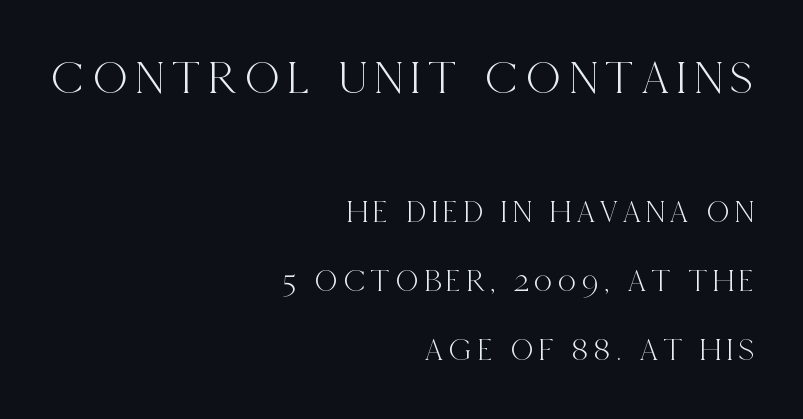
Each row of text sits above clean, open space. Reading top to bottom, the characters get smaller at the block break. Does the lettering tilt? It doesn't — this is upright. Airy leading.
